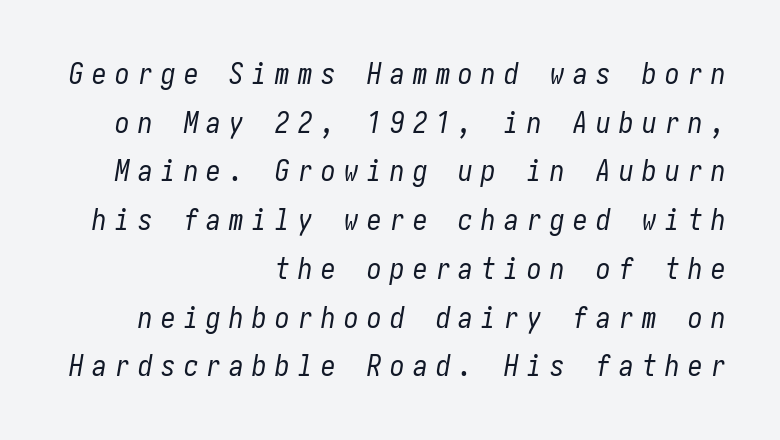
{"italic": "yes", "lean": "right", "slant_degrees": 10, "bold": "no", "weight": "regular", "width": "condensed", "stroke_contrast": "low", "x_height": "medium", "underline": "no", "align": "right", "line_spacing": "normal", "line_spacing_ratio": 1.68, "letter_spacing": "wide", "letter_spacing_em": 0.29, "glyph_px": 29}
